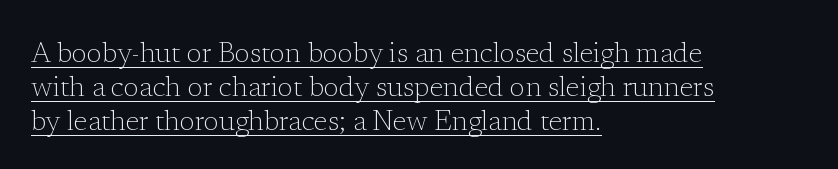
Q: Is the text bold? A: No.
Q: Is the text italic (slanted)? A: No, it is upright.
Q: Is the typeface a serif or a sans-serif typeface? A: Serif.
Q: Is the text underlined? A: Yes.
Q: How is the paragraph aligned? A: Left-aligned.
Q: Is the spacing between letters normal or unusually wide? A: Normal.
Q: Width (condensed, normal, or wide)? A: Normal.
Q: Stroke contrast? A: Low.
Q: x-height? A: Medium.
Q: Monospaced? A: No.
